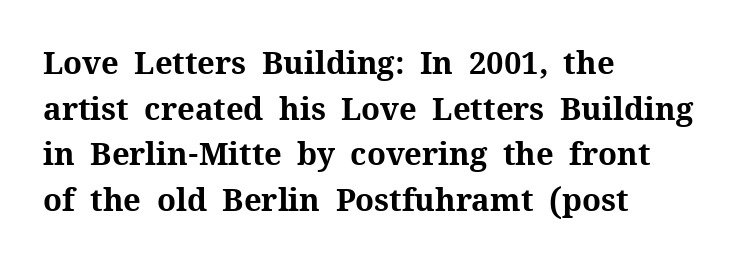
The image shows 31 px bold serif type, upright; set left-aligned, normal line spacing (1.47x), normal letter spacing, not underlined; medium stroke contrast and a medium x-height.
